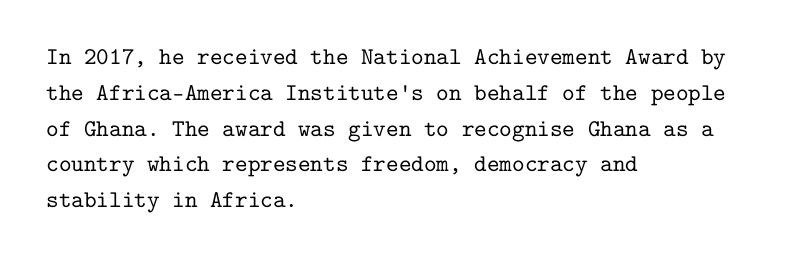
Q: Is the text italic (slanted)? A: No, it is upright.
Q: Is the text underlined? A: No.
Q: How is the paragraph aligned? A: Left-aligned.
Q: Is the spacing between letters normal or unusually wide? A: Normal.
Q: Is the spacing between lines tight, normal or loose? A: Normal.
